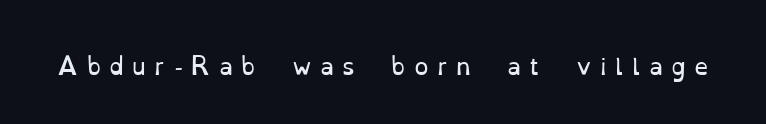
Q: Is the text bold? A: No.
Q: Is the text italic (slanted)? A: No, it is upright.
Q: Is the text underlined? A: No.
Q: Is the spacing between letters normal or unusually wide? A: Unusually wide.
